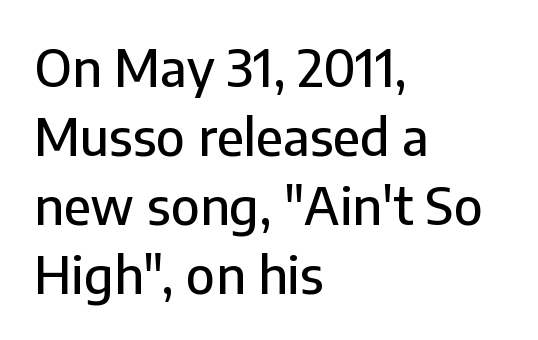
The image shows 51 px sans-serif type, upright; set left-aligned, normal line spacing (1.35x), normal letter spacing, not underlined; low stroke contrast and a medium x-height.
